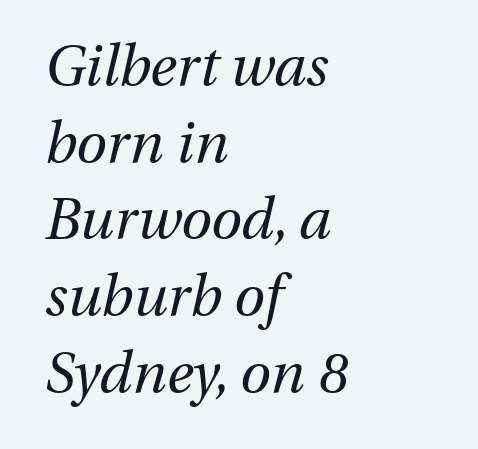
Q: Is the text bold? A: No.
Q: Is the text italic (slanted)? A: Yes, it leans right by about 13 degrees.
Q: Is the text underlined? A: No.
Q: How is the paragraph aligned? A: Left-aligned.
Q: Is the spacing between letters normal or unusually wide? A: Normal.
Q: Is the spacing between lines tight, normal or loose? A: Normal.
Q: Width (condensed, normal, or wide)? A: Normal.
Q: Stroke contrast? A: Medium.
Q: x-height? A: Medium.
Q: Monospaced? A: No.
